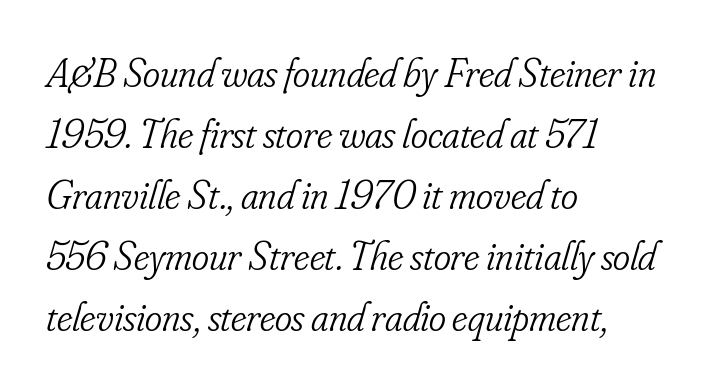
Spacing verdict: proportional, widths tailored to each character. This is not heavy type; no bold has been used. Nothing unusual about the tracking: characters are spaced as the font intends. This sample uses a serif face. Observe the lean: these are italic letterforms. A classic flush-left, rag-right setting is used for this passage.
